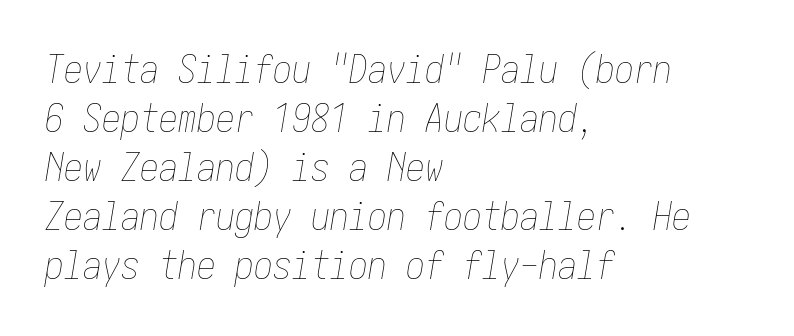
Q: Is the text bold? A: No.
Q: Is the text italic (slanted)? A: Yes, it leans right by about 10 degrees.
Q: Is the text underlined? A: No.
Q: How is the paragraph aligned? A: Left-aligned.
Q: Is the spacing between letters normal or unusually wide? A: Normal.
Q: Is the spacing between lines tight, normal or loose? A: Normal.
Q: Width (condensed, normal, or wide)? A: Condensed.
Q: Stroke contrast? A: Low.
Q: x-height? A: Medium.
